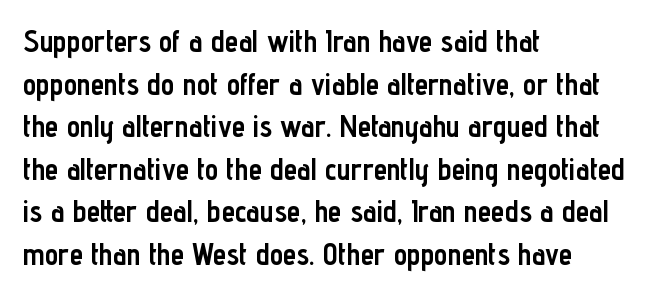
The image shows 30 px semibold, condensed sans-serif type, upright; set left-aligned, normal line spacing (1.42x), normal letter spacing, not underlined; low stroke contrast and a medium x-height.
